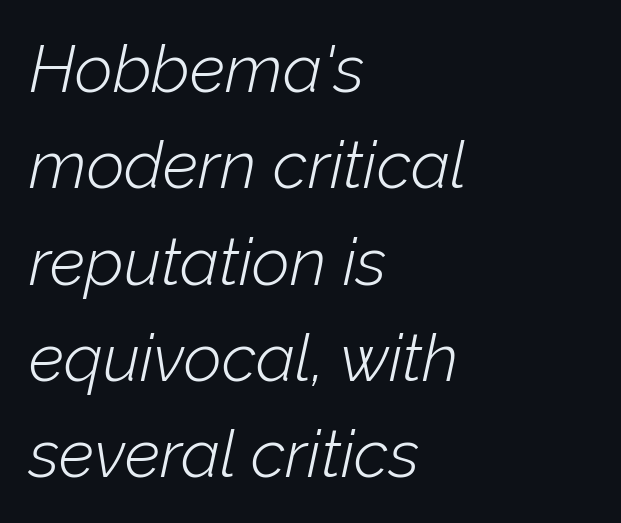
The specimen reads as italic at a glance. Compared with a typical body face, this is equally light or lighter still. The string is rendered with underlining switched off. Compared with typical paragraphs, the rows here are spaced about the same. This rendering leaves character spacing at its baseline value. Do the characters align in a grid? No, the font is proportional.
